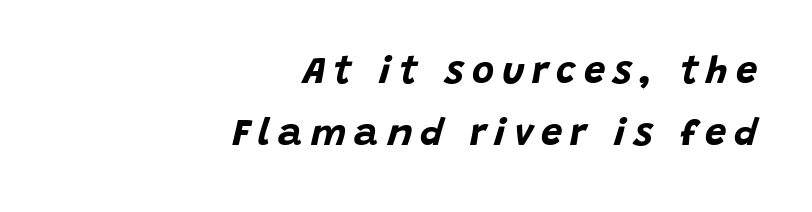
{"italic": "yes", "lean": "right", "slant_degrees": 15, "bold": "yes", "weight": "bold", "width": "normal", "stroke_contrast": "low", "x_height": "large", "monospaced": "no", "underline": "no", "align": "right", "line_spacing": "normal", "line_spacing_ratio": 1.64, "letter_spacing": "wide", "letter_spacing_em": 0.21, "glyph_px": 38}
